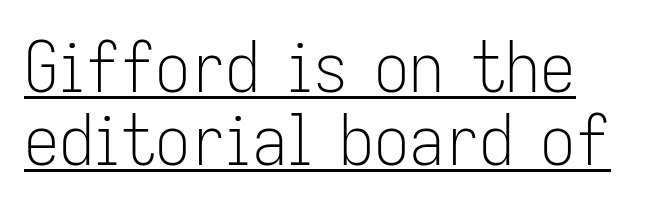
{"serif": "no", "italic": "no", "bold": "no", "weight": "light", "width": "condensed", "stroke_contrast": "low", "x_height": "medium", "monospaced": "no", "underline": "yes", "align": "left", "line_spacing": "tight", "line_spacing_ratio": 1.04, "letter_spacing": "normal", "letter_spacing_em": 0.0, "glyph_px": 70}
